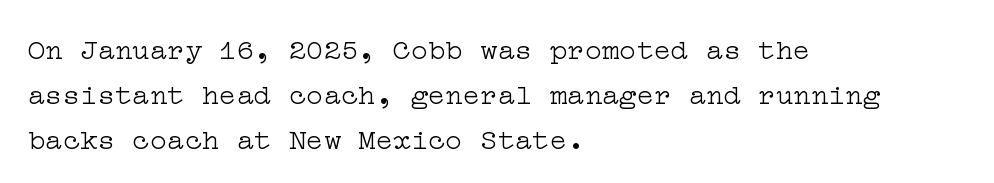
Q: Is the text bold? A: No.
Q: Is the text italic (slanted)? A: No, it is upright.
Q: Is the typeface a serif or a sans-serif typeface? A: Serif.
Q: Is the text underlined? A: No.
Q: How is the paragraph aligned? A: Left-aligned.
Q: Is the spacing between letters normal or unusually wide? A: Normal.
Q: Is the spacing between lines tight, normal or loose? A: Normal.
Q: Width (condensed, normal, or wide)? A: Wide.
Q: Stroke contrast? A: Low.
Q: x-height? A: Medium.
